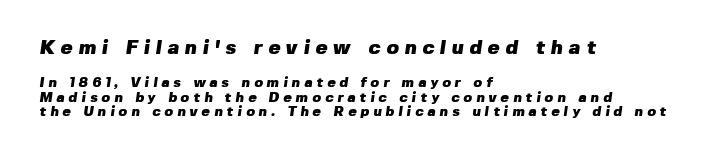
Short and long lines alike share a common starting point at left. The line-height multiplier appears low, near solid setting. The rendering inserts visible extra space after every character. Thick stems and heavy bowls — unmistakably bold.
